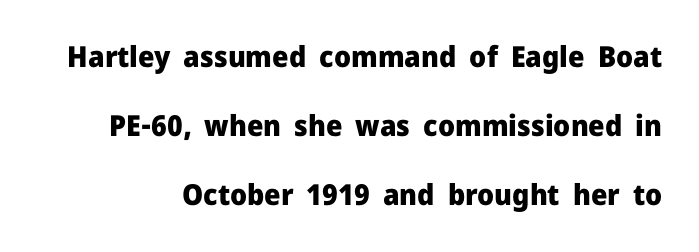
Q: Is the text bold? A: Yes.
Q: Is the text italic (slanted)? A: No, it is upright.
Q: Is the typeface a serif or a sans-serif typeface? A: Sans-serif.
Q: Is the text underlined? A: No.
Q: Is the spacing between letters normal or unusually wide? A: Normal.
Q: Is the spacing between lines tight, normal or loose? A: Loose.
Q: Width (condensed, normal, or wide)? A: Normal.
Q: Stroke contrast? A: Low.
Q: x-height? A: Medium.
Q: Monospaced? A: No.
